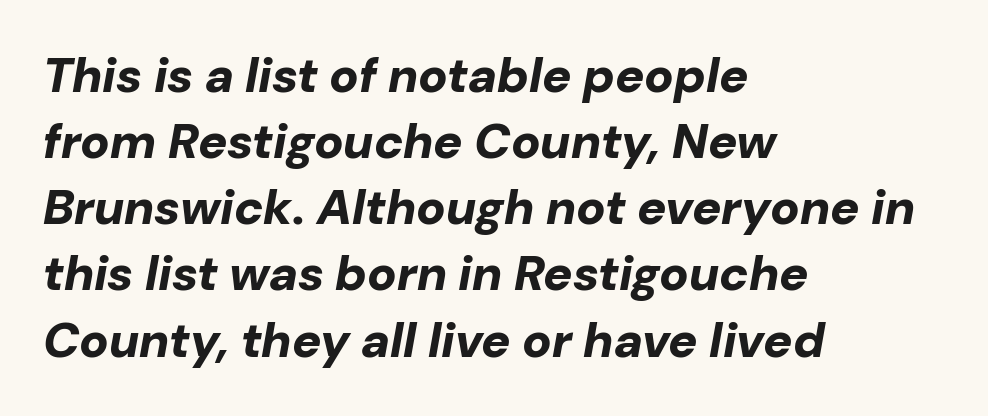
The image shows 49 px bold type, italic (leaning right); set left-aligned, normal line spacing (1.35x), normal letter spacing, not underlined; low stroke contrast and a medium x-height.
